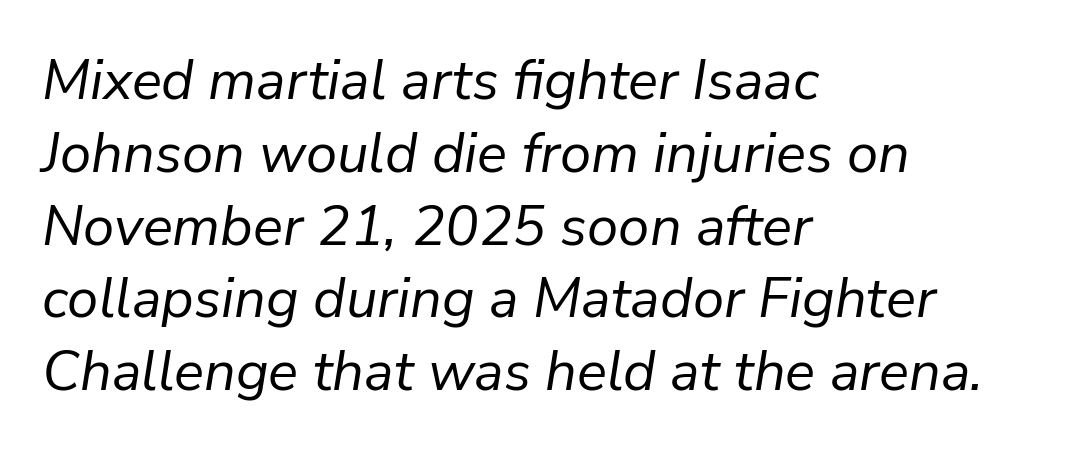
The image shows 56 px regular-weight type, italic (leaning right); set left-aligned, normal line spacing (1.3x), normal letter spacing, not underlined; low stroke contrast and a medium x-height.
